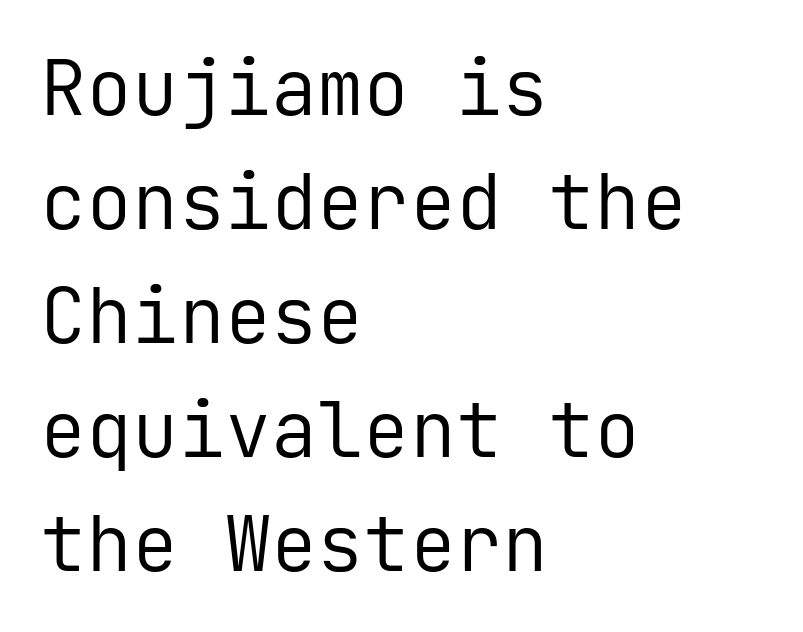
{"serif": "no", "italic": "no", "bold": "no", "weight": "regular", "width": "normal", "stroke_contrast": "low", "x_height": "medium", "monospaced": "yes", "underline": "no", "align": "left", "line_spacing": "normal", "line_spacing_ratio": 1.48, "letter_spacing": "normal", "letter_spacing_em": 0.0, "glyph_px": 77}
